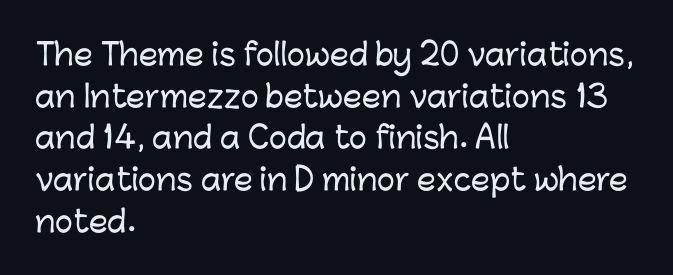
The letters advance in unequal steps, a hallmark of proportional type. This rendering features lettering with no underline. Honestly, the row spacing looks completely unremarkable. This sample is left-justified, so line endings fall wherever the words run out.
